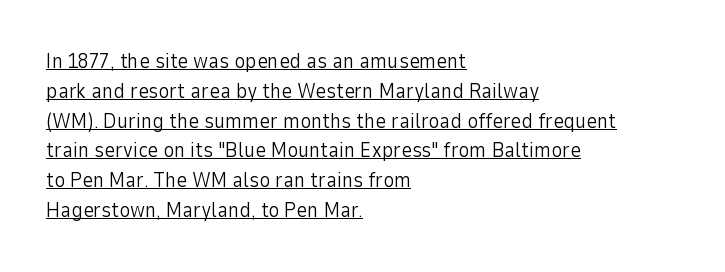
Q: Is the text bold? A: No.
Q: Is the text italic (slanted)? A: No, it is upright.
Q: Is the text underlined? A: Yes.
Q: How is the paragraph aligned? A: Left-aligned.
Q: Is the spacing between letters normal or unusually wide? A: Normal.
Q: Is the spacing between lines tight, normal or loose? A: Normal.
